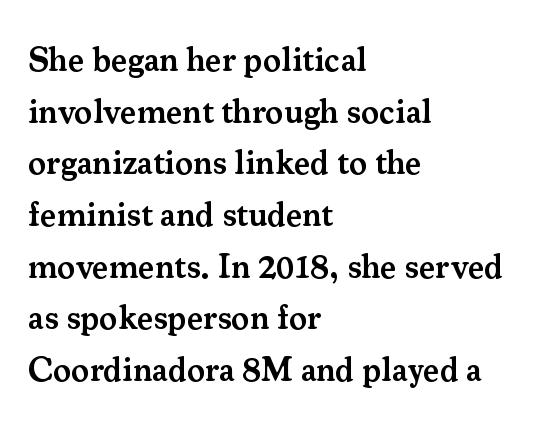
{"serif": "yes", "italic": "no", "bold": "semi", "weight": "semibold", "width": "normal", "stroke_contrast": "medium", "x_height": "small", "monospaced": "no", "underline": "no", "align": "left", "line_spacing": "normal", "line_spacing_ratio": 1.52, "letter_spacing": "normal", "letter_spacing_em": 0.0, "glyph_px": 34}
